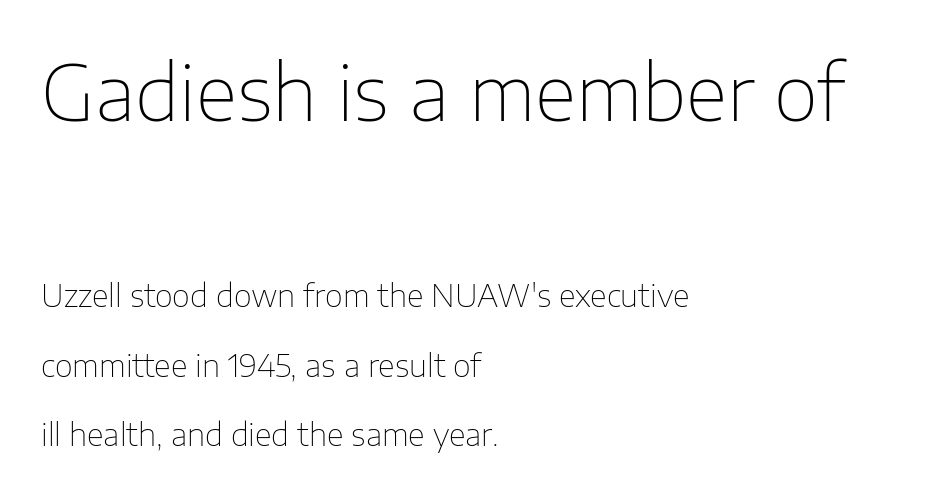
{"serif": "no", "italic": "no", "bold": "no", "weight": "thin", "width": "normal", "stroke_contrast": "low", "x_height": "medium", "monospaced": "no", "underline": "no", "align": "left", "line_spacing": "loose", "line_spacing_ratio": 2.24, "letter_spacing": "normal", "letter_spacing_em": 0.0, "larger_block": "first", "size_ratio": 2.48, "glyph_px": 77}
